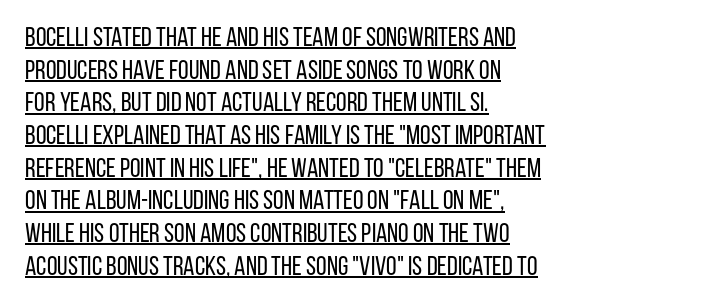
Q: Is the text bold? A: No.
Q: Is the text italic (slanted)? A: No, it is upright.
Q: Is the text underlined? A: Yes.
Q: How is the paragraph aligned? A: Left-aligned.
Q: Is the spacing between letters normal or unusually wide? A: Normal.
